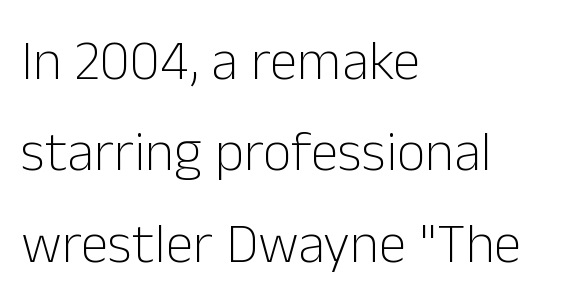
Here the designer chose a conventional face with non-uniform glyph widths. Does the type have serifs? No, each stem ends abruptly. The cut favours lightness, reaching ordinary text weight at its darkest. Successive baselines arrive at the customary interval. Observe the ordinary spacing: letters are neighbours, not strangers. The specimen reads as upright at a glance.
